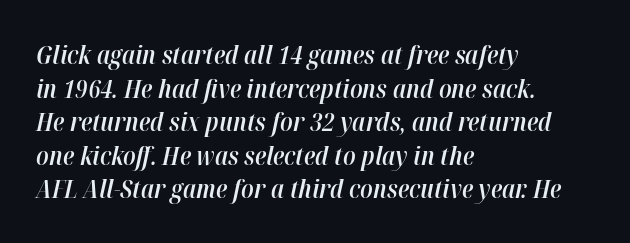
These words are printed semibold, heavier than regular yet not bold. These lines are set flush left with a ragged right edge. What stands out about the letter spacing? Nothing — it is the standard amount. A typesetter would call this leading conventional body-copy spacing. Letters rest on an invisible, unmarked baseline.
